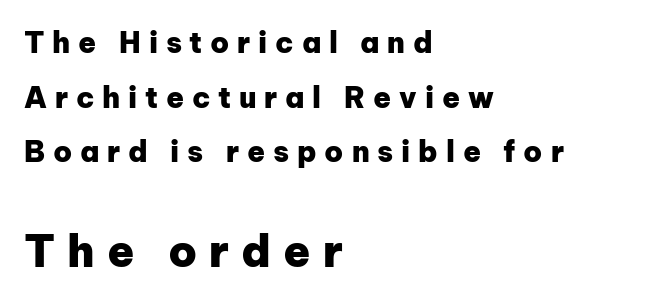
You'd pick this weight for a headline — it's a proper bold. This layout puts the modest block above and the oversized block below. Each letter keeps its own natural width here, so spacing adapts to shape. Observe the absence of serifs on each vertical stroke in this sample. Which margin do the lines hug? The left one — the right edge is uneven. Do the letters lean? They stand straight.
